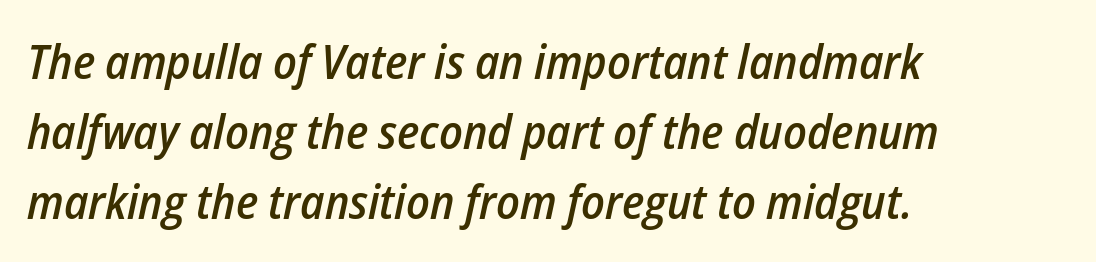
The image shows 48 px semibold, condensed type, italic (leaning right); set left-aligned, normal line spacing (1.46x), normal letter spacing, not underlined; low stroke contrast and a medium x-height.
